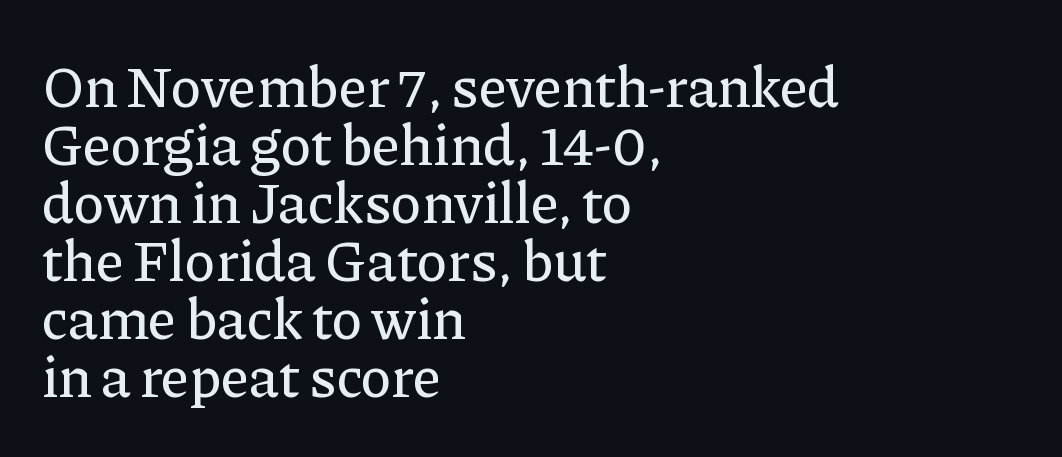
Q: Is the text italic (slanted)? A: No, it is upright.
Q: Is the typeface a serif or a sans-serif typeface? A: Serif.
Q: Is the text underlined? A: No.
Q: How is the paragraph aligned? A: Left-aligned.
Q: Is the spacing between letters normal or unusually wide? A: Normal.
Q: Is the spacing between lines tight, normal or loose? A: Tight.
Q: Width (condensed, normal, or wide)? A: Normal.
Q: Stroke contrast? A: Low.
Q: x-height? A: Medium.
Q: Monospaced? A: No.
